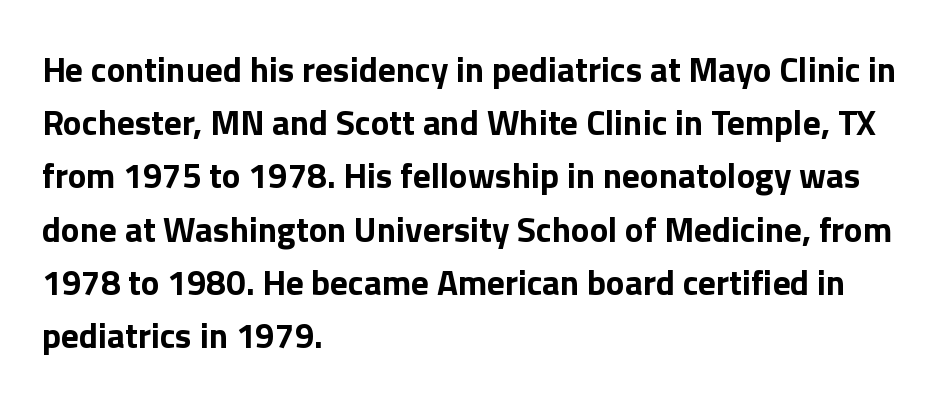
The face used here is proportionally spaced, like ordinary book or web type. How would I describe the line gaps? Plain and ordinary. I'd call this a sans setting — the letters go barefoot. The typesetting leans heavy: a genuine bold.
